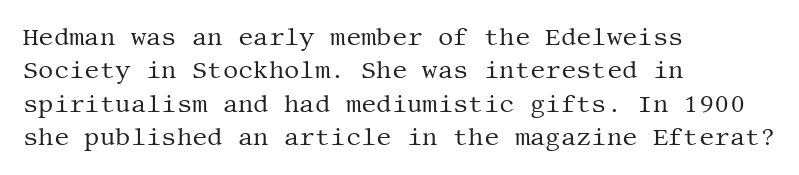
Q: Is the text bold? A: No.
Q: Is the text italic (slanted)? A: No, it is upright.
Q: Is the text underlined? A: No.
Q: How is the paragraph aligned? A: Left-aligned.
Q: Is the spacing between letters normal or unusually wide? A: Normal.
Q: Is the spacing between lines tight, normal or loose? A: Normal.
